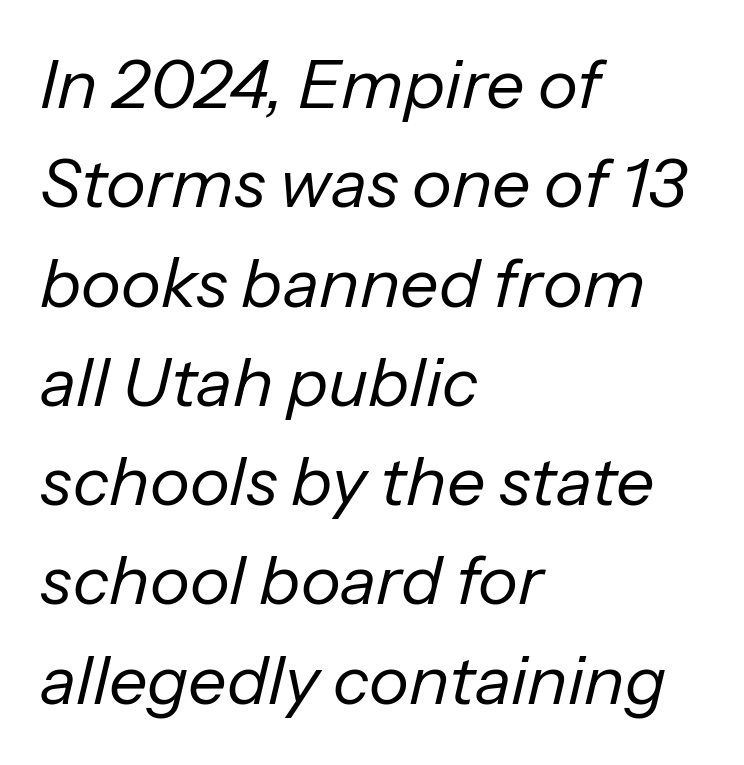
The image shows 68 px regular-weight type, italic (leaning right); set left-aligned, normal line spacing (1.46x), normal letter spacing, not underlined; low stroke contrast and a medium x-height.
